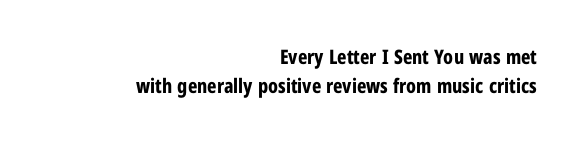
{"italic": "no", "bold": "yes", "underline": "no", "align": "right", "line_spacing": "normal", "line_spacing_ratio": 1.47, "letter_spacing": "normal", "letter_spacing_em": 0.0, "glyph_px": 20}
